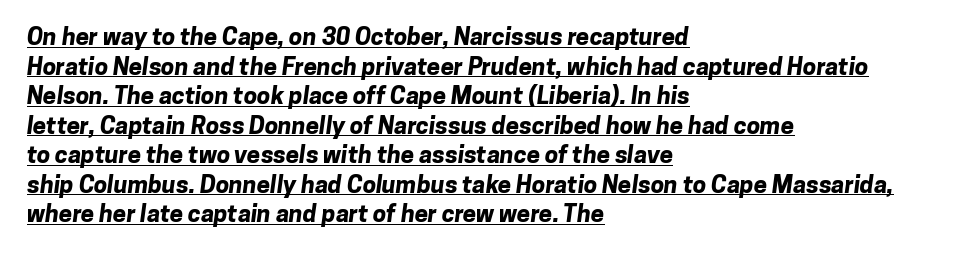
The image shows 24 px bold type; set left-aligned, line spacing 1.23x, normal letter spacing, underlined.
